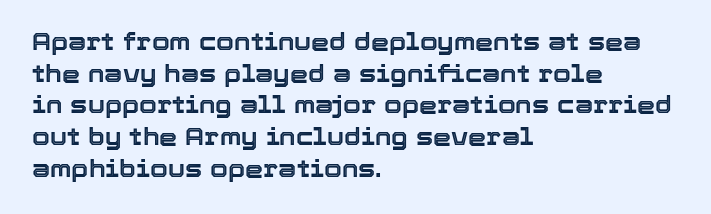
The tracking reads as untouched default to a designer's eye. These lines were composed using upright roman letters. A clean baseline with only descenders dipping below it. The designer left line spacing at the default. The lines are quadded left.
